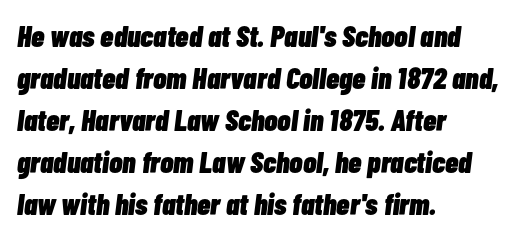
{"italic": "yes", "lean": "right", "slant_degrees": 7, "bold": "yes", "weight": "heavy", "width": "condensed", "stroke_contrast": "low", "x_height": "medium", "monospaced": "no", "underline": "no", "align": "left", "line_spacing": "normal", "line_spacing_ratio": 1.4, "letter_spacing": "normal", "letter_spacing_em": 0.0, "glyph_px": 30}
